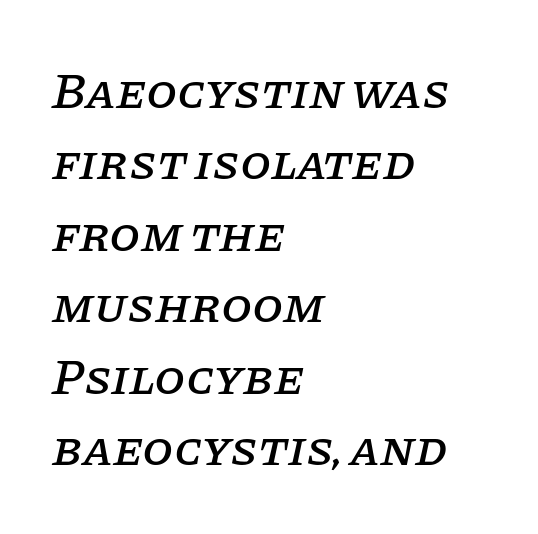
{"serif": "yes", "italic": "yes", "lean": "right", "slant_degrees": 11, "width": "normal", "stroke_contrast": "low", "x_height": "large", "monospaced": "no", "underline": "no", "align": "left", "line_spacing": "normal", "line_spacing_ratio": 1.43, "letter_spacing": "normal", "letter_spacing_em": 0.0, "glyph_px": 50}
